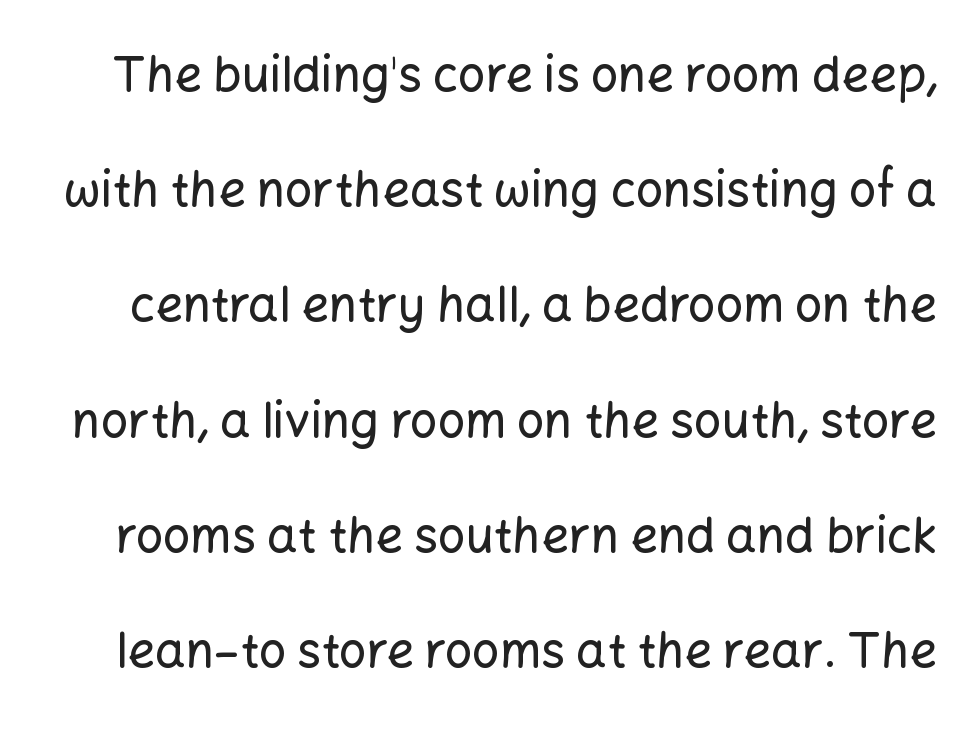
Varying glyph widths throughout — classic text-font behaviour. The letters stand straight up with perfectly vertical stems. Is the letter spacing exaggerated? No — it looks like the ordinary default. Interline gaps are noticeably wide in this sample. The area under the type is left untouched. Grotesque or geometric, the face here clearly has no serifs.
